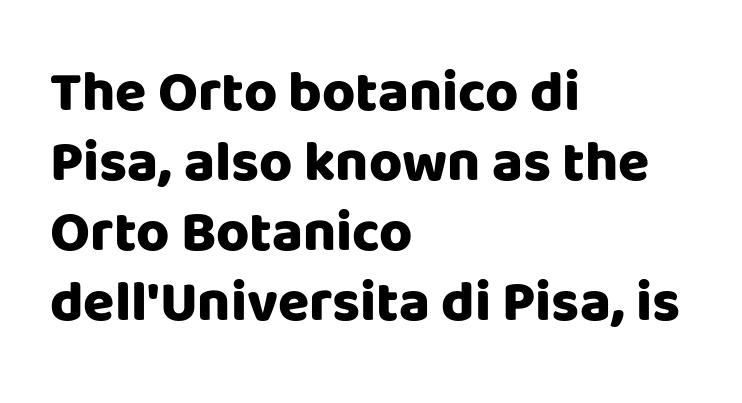
Q: Is the text bold? A: Yes.
Q: Is the text italic (slanted)? A: No, it is upright.
Q: Is the typeface a serif or a sans-serif typeface? A: Sans-serif.
Q: Is the text underlined? A: No.
Q: How is the paragraph aligned? A: Left-aligned.
Q: Is the spacing between letters normal or unusually wide? A: Normal.
Q: Width (condensed, normal, or wide)? A: Normal.
Q: Stroke contrast? A: Low.
Q: x-height? A: Large.
Q: Monospaced? A: No.
